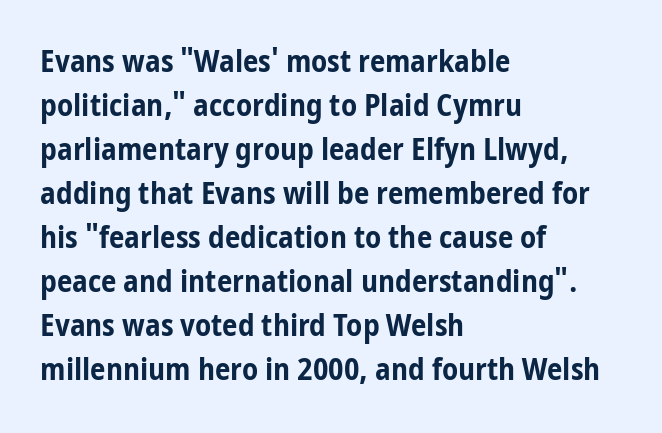
Q: Is the text bold? A: Yes.
Q: Is the text italic (slanted)? A: No, it is upright.
Q: Is the typeface a serif or a sans-serif typeface? A: Sans-serif.
Q: Is the text underlined? A: No.
Q: How is the paragraph aligned? A: Left-aligned.
Q: Is the spacing between letters normal or unusually wide? A: Normal.
Q: Is the spacing between lines tight, normal or loose? A: Normal.
Q: Width (condensed, normal, or wide)? A: Condensed.
Q: Stroke contrast? A: Low.
Q: x-height? A: Medium.
Q: Monospaced? A: No.
